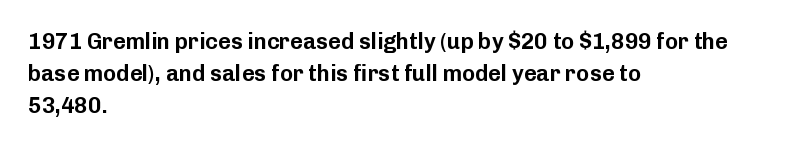
Q: Is the text italic (slanted)? A: No, it is upright.
Q: Is the text underlined? A: No.
Q: How is the paragraph aligned? A: Left-aligned.
Q: Is the spacing between letters normal or unusually wide? A: Normal.
Q: Is the spacing between lines tight, normal or loose? A: Normal.
